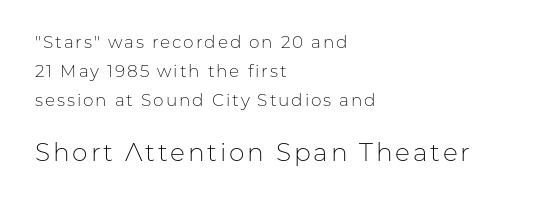
Q: Is the text bold? A: No.
Q: Is the text italic (slanted)? A: No, it is upright.
Q: Is the text underlined? A: No.
Q: How is the paragraph aligned? A: Left-aligned.
Q: Is the spacing between lines tight, normal or loose? A: Normal.
Q: Which block of text is set in a larger size, the first (top) or the second (bottom)? A: The second (bottom) one.
